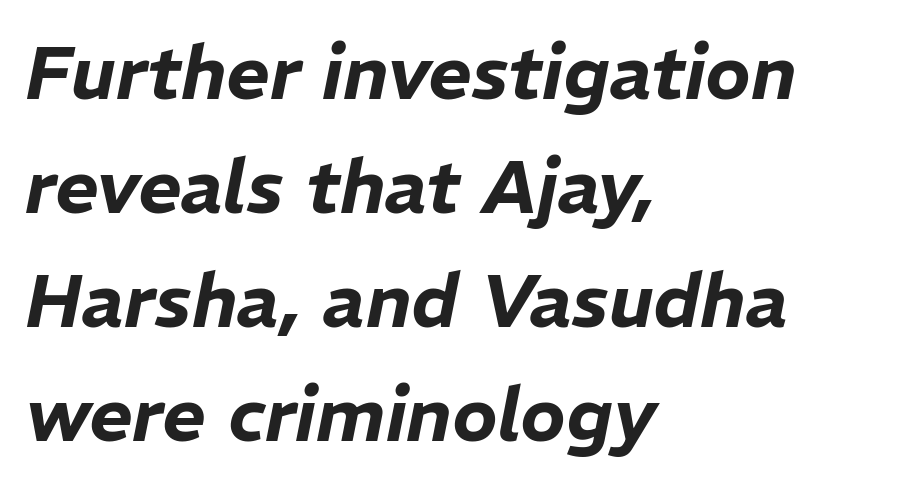
The image shows 75 px text type, italic (leaning right); set left-aligned, normal line spacing (1.52x), normal letter spacing, not underlined; low stroke contrast and a medium x-height.
